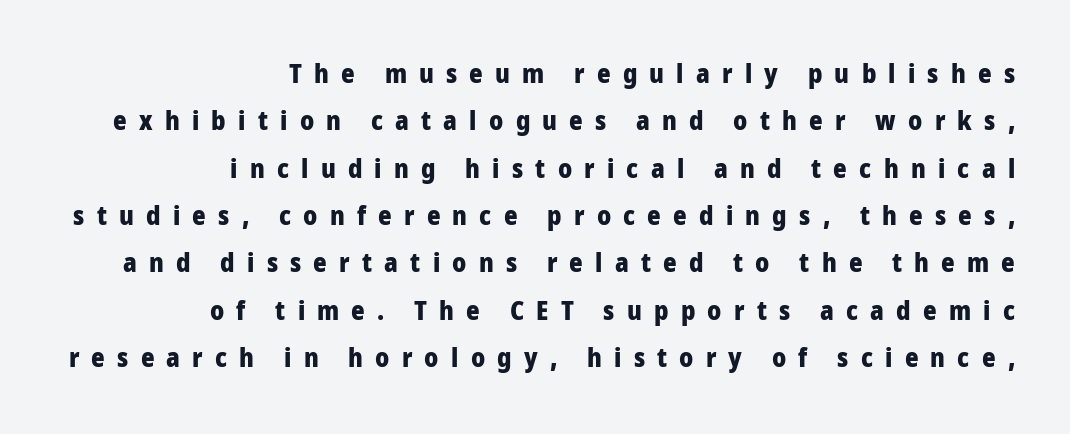
The image shows 26 px bold type, upright; set right-aligned, line spacing 1.82x, unusually wide letter spacing (+0.47 em), not underlined.
